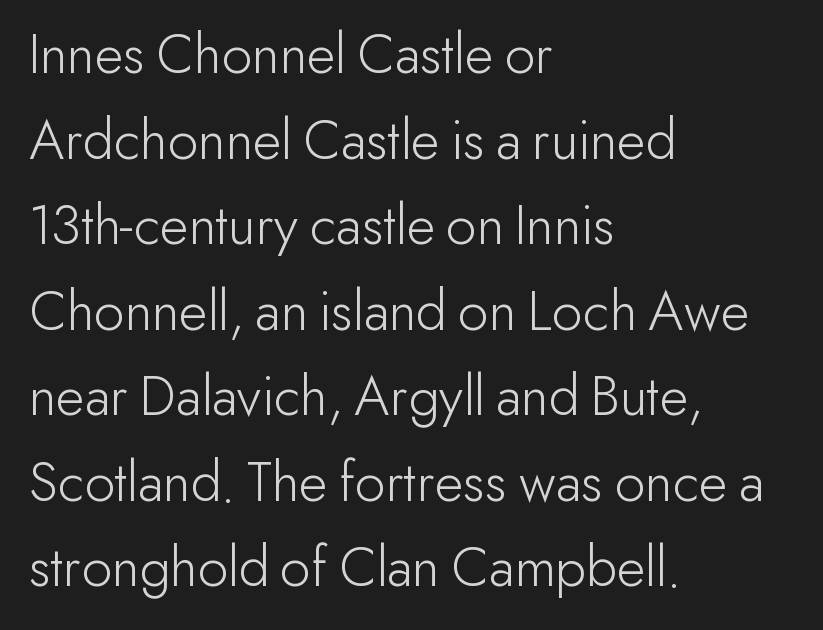
{"serif": "no", "italic": "no", "bold": "no", "weight": "light", "width": "normal", "stroke_contrast": "low", "x_height": "small", "monospaced": "no", "underline": "no", "align": "left", "line_spacing": "normal", "line_spacing_ratio": 1.45, "letter_spacing": "normal", "letter_spacing_em": 0.0, "glyph_px": 59}
